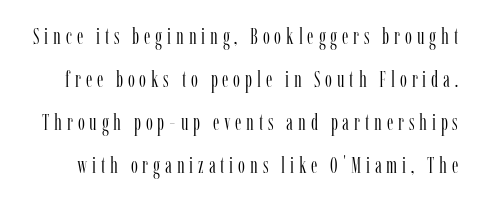
Q: Is the text bold? A: No.
Q: Is the text italic (slanted)? A: No, it is upright.
Q: Is the text underlined? A: No.
Q: Is the spacing between letters normal or unusually wide? A: Unusually wide.
Q: Is the spacing between lines tight, normal or loose? A: Loose.
